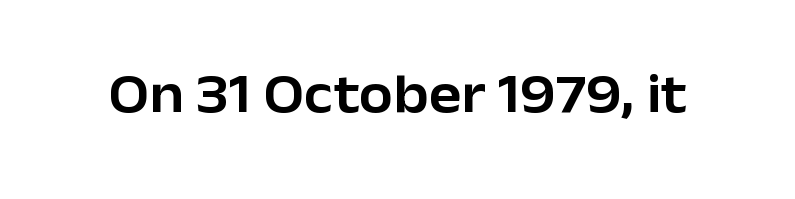
Q: Is the text italic (slanted)? A: No, it is upright.
Q: Is the typeface a serif or a sans-serif typeface? A: Sans-serif.
Q: Is the text underlined? A: No.
Q: Is the spacing between letters normal or unusually wide? A: Normal.
Q: Width (condensed, normal, or wide)? A: Normal.
Q: Stroke contrast? A: Low.
Q: x-height? A: Medium.
Q: Monospaced? A: No.
